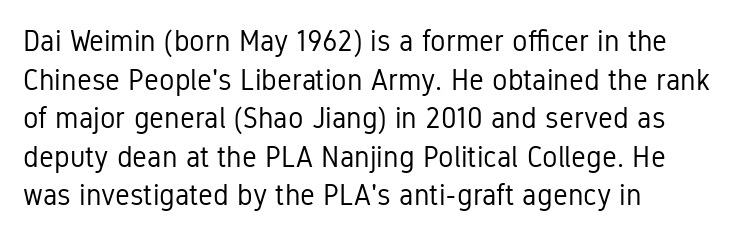
Q: Is the text bold? A: No.
Q: Is the text italic (slanted)? A: No, it is upright.
Q: Is the typeface a serif or a sans-serif typeface? A: Sans-serif.
Q: Is the text underlined? A: No.
Q: How is the paragraph aligned? A: Left-aligned.
Q: Is the spacing between letters normal or unusually wide? A: Normal.
Q: Is the spacing between lines tight, normal or loose? A: Normal.
Q: Width (condensed, normal, or wide)? A: Condensed.
Q: Stroke contrast? A: Low.
Q: x-height? A: Medium.
Q: Monospaced? A: No.
